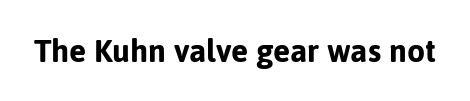
Do the characters align in a grid? No, the font is proportional. The strokes are fattened all the way to bold. The specimen omits any rule beneath the text block's lines. Words appear dense and cohesive because spacing is normal.
